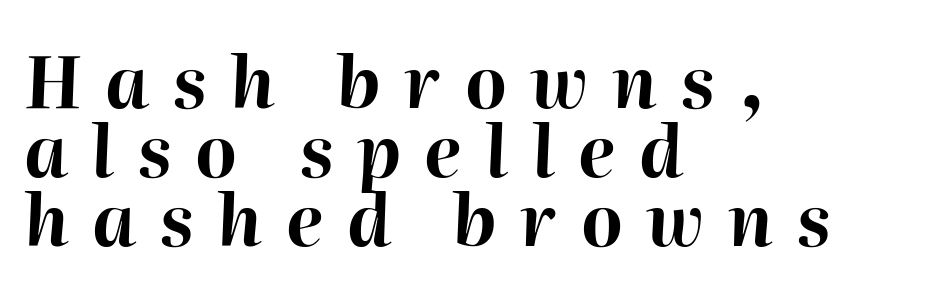
{"italic": "yes", "lean": "right", "slant_degrees": 2, "bold": "yes", "weight": "bold", "width": "normal", "stroke_contrast": "high", "x_height": "medium", "monospaced": "no", "underline": "no", "align": "left", "line_spacing": "tight", "line_spacing_ratio": 0.97, "letter_spacing": "wide", "letter_spacing_em": 0.33, "glyph_px": 71}
